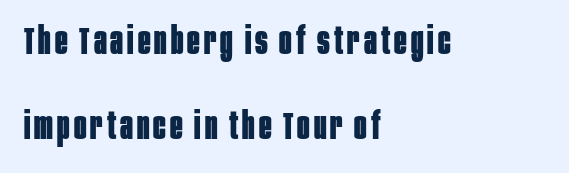
In terms of leading, this rendering errs on the spacious side. A bare baseline throughout the passage. The letters stand upright; this is a roman face. Note the varied advance widths — an 'i' is clearly narrower than an 'm'. Note: no serifs on the glyphs. Every letter is thick-stroked: bold, no question.
